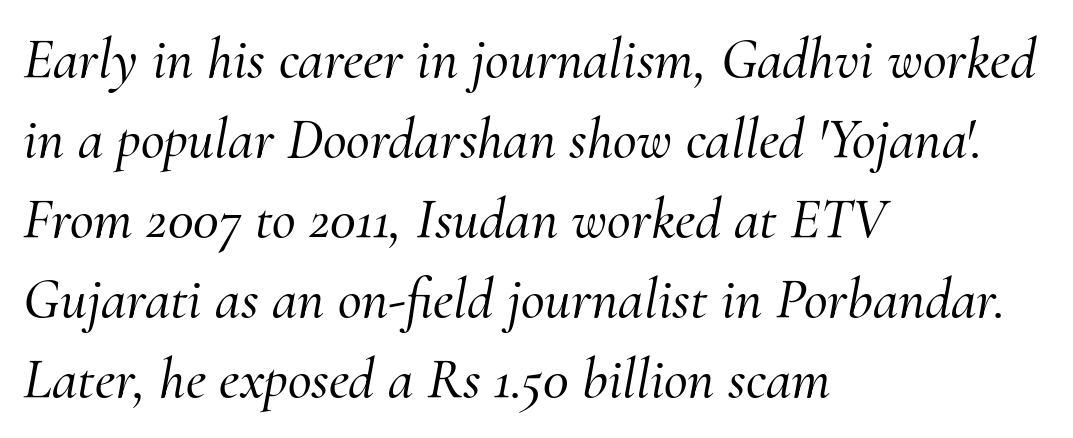
The image shows 58 px serif type, italic (leaning right); set left-aligned, normal line spacing (1.38x), normal letter spacing, not underlined; medium stroke contrast and a small x-height.
